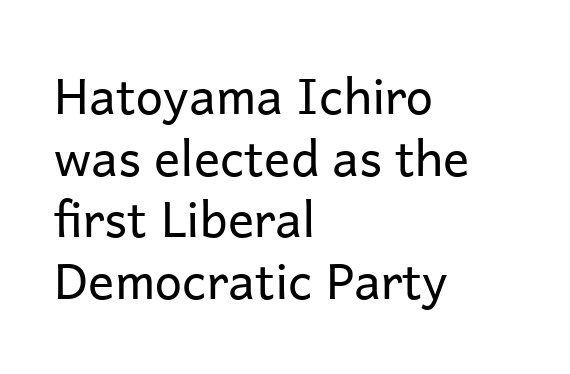
All the whitespace from short lines collects on the right. These glyphs show unthickened strokes, regular width or finer. Looks like regular typesetting: each glyph gets only the width it needs. Underline: absent. The gaps between neighbouring characters are ordinary and unremarkable.
